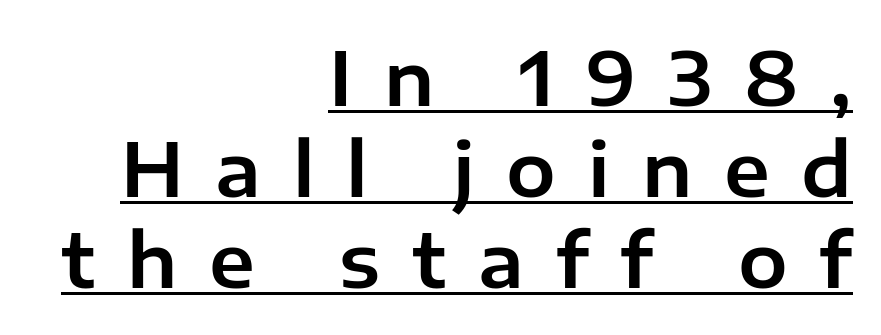
{"serif": "no", "italic": "no", "width": "normal", "stroke_contrast": "low", "x_height": "medium", "monospaced": "no", "underline": "yes", "align": "right", "line_spacing_ratio": 1.23, "letter_spacing": "wide", "letter_spacing_em": 0.43, "glyph_px": 74}
